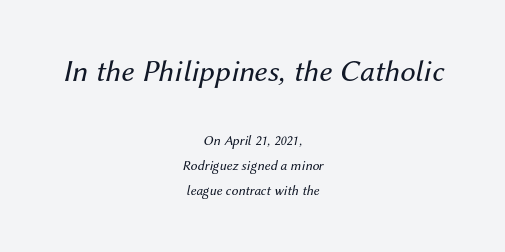
Q: Is the text bold? A: No.
Q: Is the text italic (slanted)? A: Yes, it leans right by about 12 degrees.
Q: Is the text underlined? A: No.
Q: How is the paragraph aligned? A: Centered.
Q: Is the spacing between letters normal or unusually wide? A: Normal.
Q: Which block of text is set in a larger size, the first (top) or the second (bottom)? A: The first (top) one.
Q: Width (condensed, normal, or wide)? A: Normal.
Q: Stroke contrast? A: Medium.
Q: x-height? A: Medium.
Q: Monospaced? A: No.
